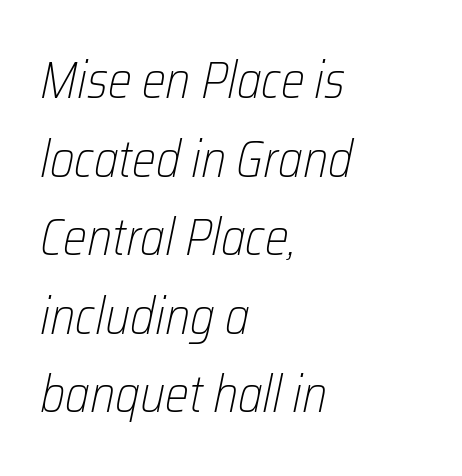
The text block is weighted toward the left margin, trailing off unevenly rightward. The face used here is proportionally spaced, like ordinary book or web type. This reads as an unemphasized weight, regular at the heaviest. Vertical spacing — default.
